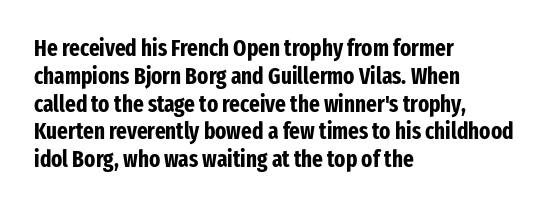
{"italic": "no", "bold": "yes", "underline": "no", "align": "left", "line_spacing_ratio": 1.21, "letter_spacing": "normal", "letter_spacing_em": 0.0, "glyph_px": 23}
